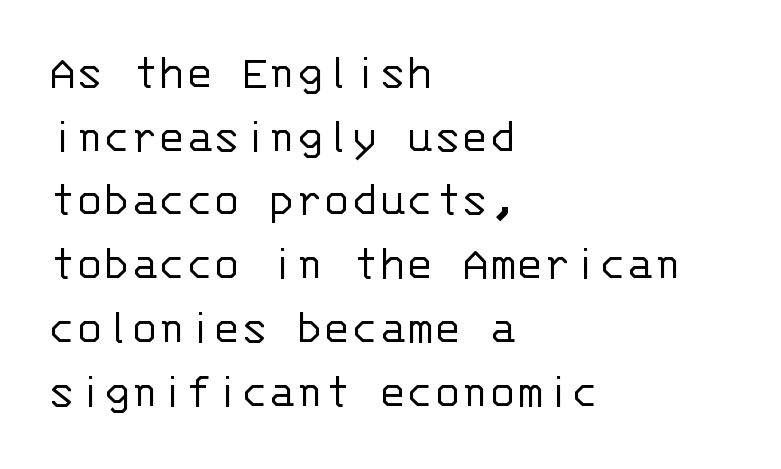
Is the block centered? No — it sits flush against the left margin. Classification — sans serif. Each new line begins a customary step beneath the previous one. The letters stand upright; this is a roman face. Summary of weight: not heavy and not bold.
